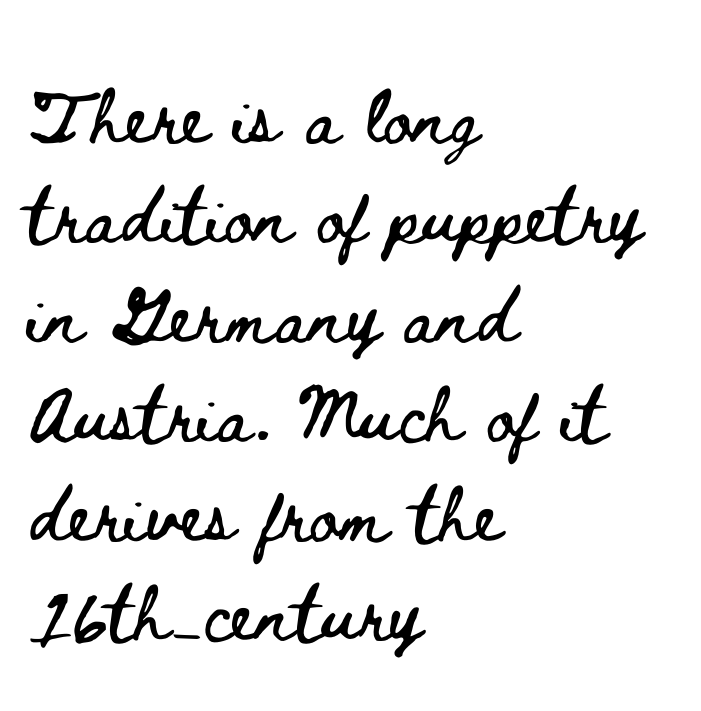
{"width": "wide", "stroke_contrast": "low", "x_height": "small", "monospaced": "no", "underline": "no", "align": "left", "line_spacing": "normal", "line_spacing_ratio": 1.42, "letter_spacing": "normal", "letter_spacing_em": 0.0, "glyph_px": 70}
